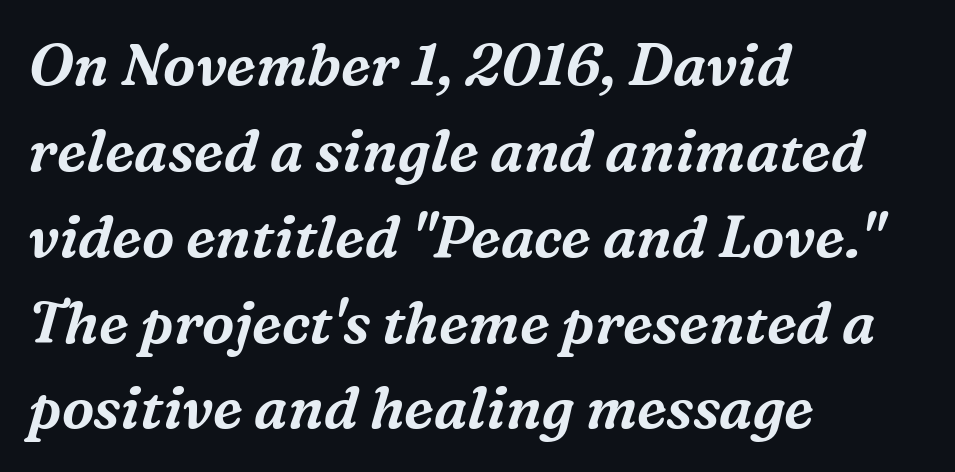
Q: Is the text italic (slanted)? A: Yes, it leans right by about 16 degrees.
Q: Is the typeface a serif or a sans-serif typeface? A: Serif.
Q: Is the text underlined? A: No.
Q: How is the paragraph aligned? A: Left-aligned.
Q: Is the spacing between letters normal or unusually wide? A: Normal.
Q: Is the spacing between lines tight, normal or loose? A: Normal.
Q: Width (condensed, normal, or wide)? A: Normal.
Q: Stroke contrast? A: Medium.
Q: x-height? A: Medium.
Q: Monospaced? A: No.
